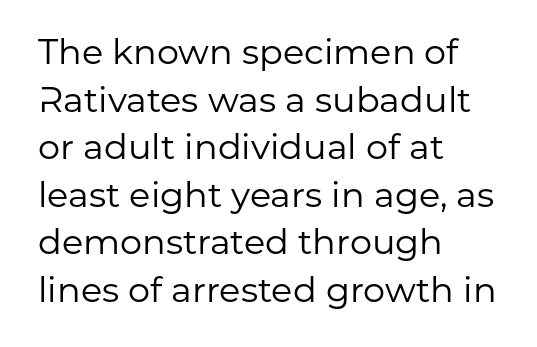
The passage shown is not underscored anywhere. Is the letter spacing exaggerated? No — it looks like the ordinary default. The face used here is proportionally spaced, like ordinary book or web type. Stems and bowls with no extra thickness — not bold.
